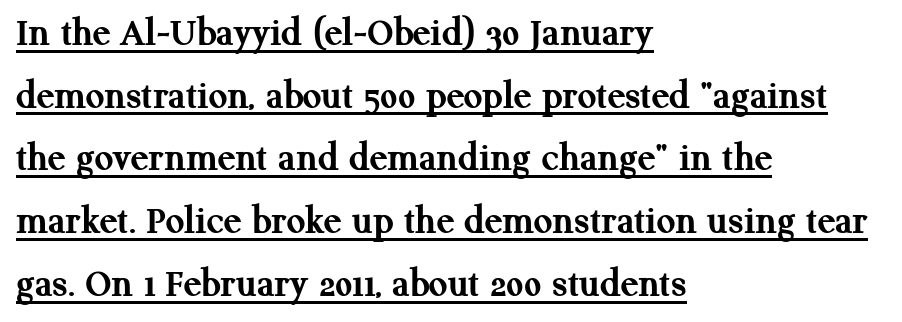
{"serif": "yes", "italic": "no", "bold": "yes", "weight": "semibold", "width": "normal", "stroke_contrast": "medium", "x_height": "medium", "monospaced": "no", "underline": "yes", "align": "left", "line_spacing": "normal", "line_spacing_ratio": 1.53, "letter_spacing": "normal", "letter_spacing_em": 0.0, "glyph_px": 41}
